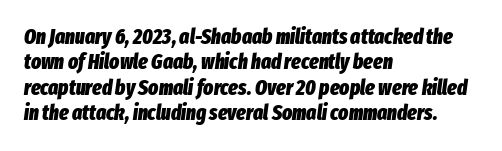
The letters are slanted; this is an italic face. Caption: standard tracking, unaltered. The baseline area is clear. Bold? Absolutely — the strokes are thick and heavy.
